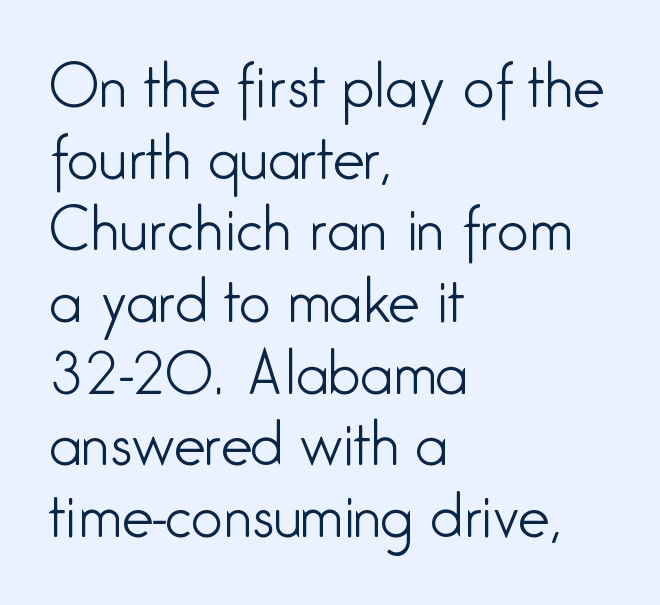
{"serif": "no", "italic": "no", "bold": "no", "weight": "light", "width": "condensed", "stroke_contrast": "low", "x_height": "medium", "monospaced": "no", "underline": "no", "align": "left", "line_spacing": "normal", "line_spacing_ratio": 1.28, "letter_spacing": "normal", "letter_spacing_em": 0.0, "glyph_px": 56}
